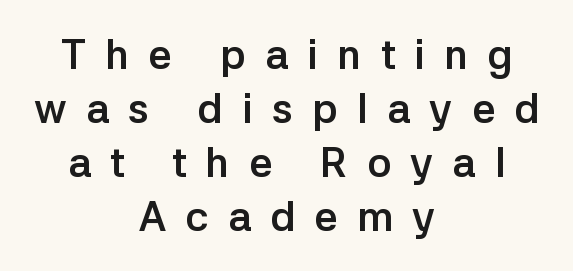
Weight: bold. The face used here is proportionally spaced, like ordinary book or web type. What's the leading like? Ordinary, nothing unusual. This is roman type, the default non-slanted kind.
